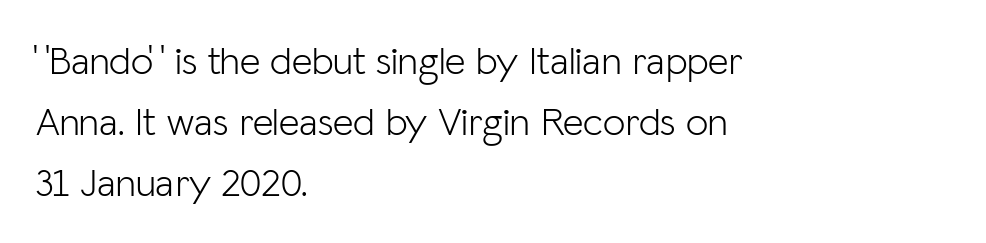
Caption: face not bold, strokes unweighted. Letter spacing: default. This rendering features lettering with no underline. The line-height multiplier appears to be the usual default. Proportional: the letters do not fall into vertical columns. Quick note: not italic, upright.
